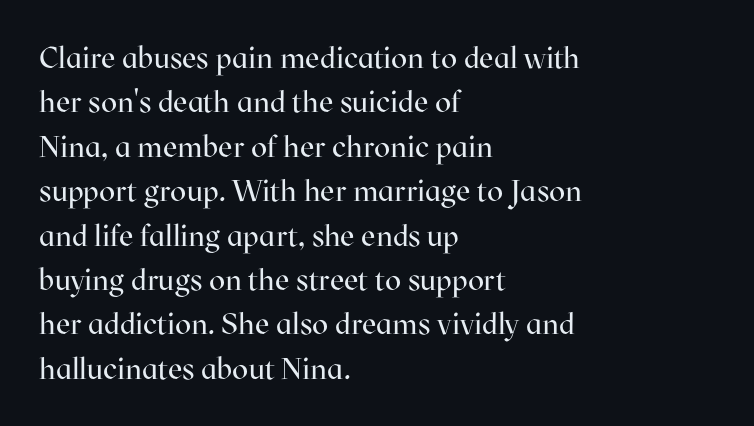
Posture: vertical. The glyphs are unaccompanied by any horizontal stroke below them. No heavy texture on the line: the type isn't bold. Serif or sans? Serif — the stroke terminals have little feet. The passage is arranged the way most books set body copy — flush left. Nobody touched the tracking dial on this one.
